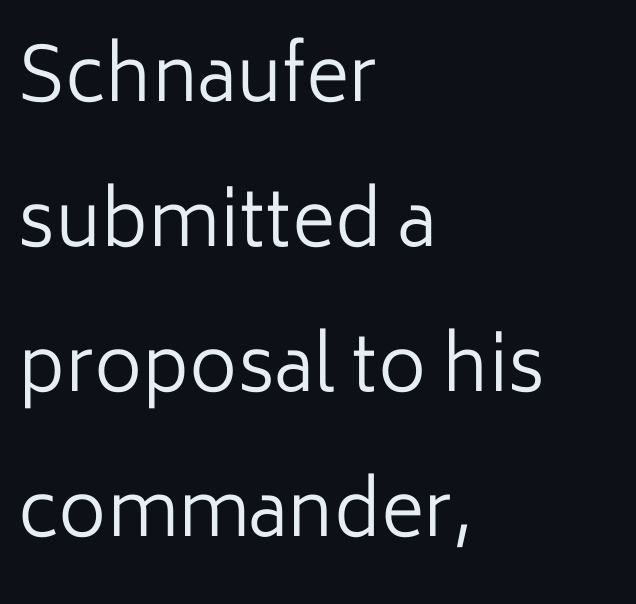
The image shows 74 px regular-weight sans-serif type, upright; set left-aligned, loose line spacing (1.96x), normal letter spacing, not underlined; low stroke contrast and a medium x-height.
